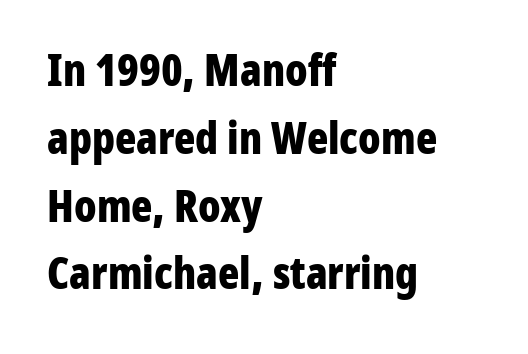
Style check: upright. Teacher's note: observe the even left margin — that is flush-left alignment. Is this a fixed-width face? No — the glyphs have proportional, varying widths. Plain, unruled lines of type.
